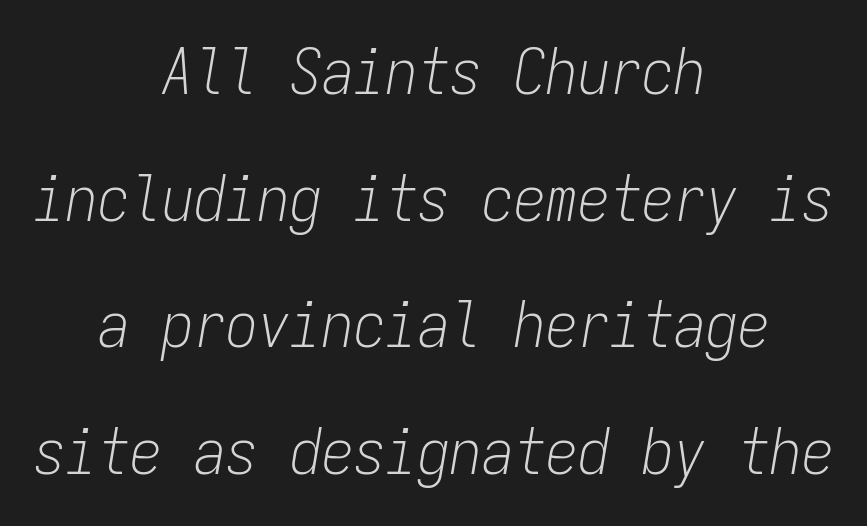
Q: Is the text bold? A: No.
Q: Is the text italic (slanted)? A: Yes, it leans right by about 9 degrees.
Q: Is the text underlined? A: No.
Q: How is the paragraph aligned? A: Centered.
Q: Is the spacing between letters normal or unusually wide? A: Normal.
Q: Is the spacing between lines tight, normal or loose? A: Loose.
Q: Width (condensed, normal, or wide)? A: Condensed.
Q: Stroke contrast? A: Low.
Q: x-height? A: Medium.
Q: Monospaced? A: Yes.
